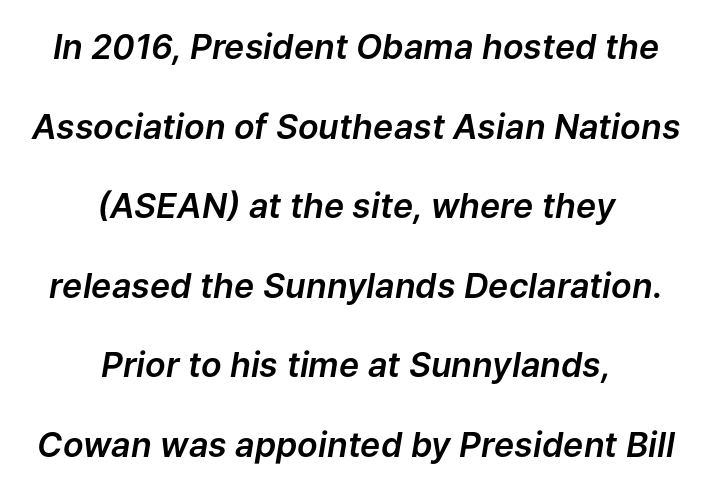
{"italic": "yes", "lean": "right", "slant_degrees": 9, "width": "normal", "stroke_contrast": "low", "x_height": "medium", "monospaced": "no", "underline": "no", "align": "center", "line_spacing": "loose", "line_spacing_ratio": 2.34, "letter_spacing": "normal", "letter_spacing_em": 0.0, "glyph_px": 34}
